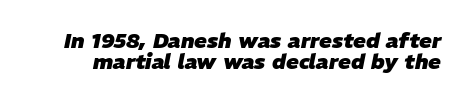
The image shows 21 px bold type, italic (leaning right); set tight line spacing (0.98x), normal letter spacing, not underlined.
